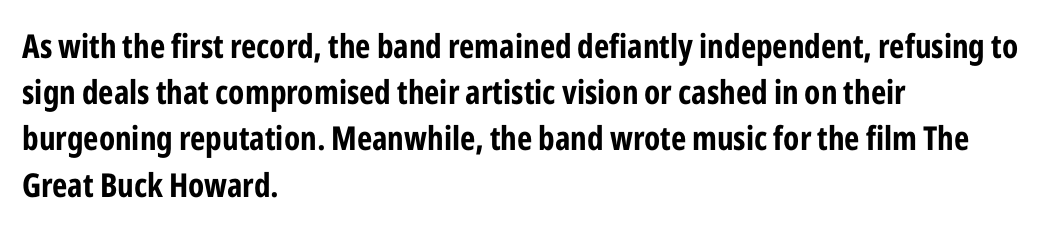
The image shows 33 px bold, condensed sans-serif type, upright; set left-aligned, normal line spacing (1.4x), normal letter spacing, not underlined; low stroke contrast and a medium x-height.
